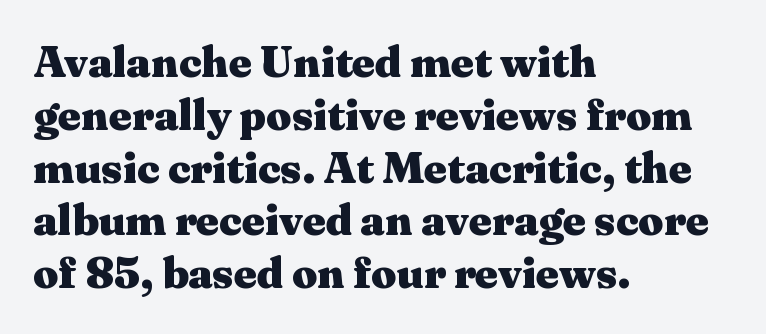
Q: Is the text bold? A: Yes.
Q: Is the text italic (slanted)? A: No, it is upright.
Q: Is the typeface a serif or a sans-serif typeface? A: Serif.
Q: Is the text underlined? A: No.
Q: How is the paragraph aligned? A: Left-aligned.
Q: Is the spacing between letters normal or unusually wide? A: Normal.
Q: Width (condensed, normal, or wide)? A: Wide.
Q: Stroke contrast? A: Medium.
Q: x-height? A: Medium.
Q: Monospaced? A: No.
